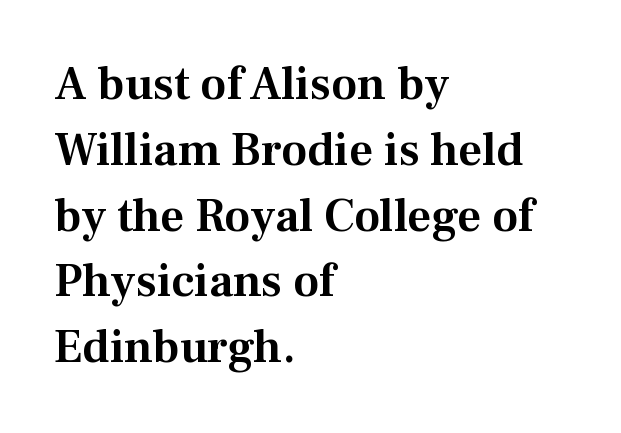
Q: Is the text italic (slanted)? A: No, it is upright.
Q: Is the typeface a serif or a sans-serif typeface? A: Serif.
Q: Is the text underlined? A: No.
Q: How is the paragraph aligned? A: Left-aligned.
Q: Is the spacing between letters normal or unusually wide? A: Normal.
Q: Is the spacing between lines tight, normal or loose? A: Normal.
Q: Width (condensed, normal, or wide)? A: Normal.
Q: Stroke contrast? A: Medium.
Q: x-height? A: Medium.
Q: Monospaced? A: No.
